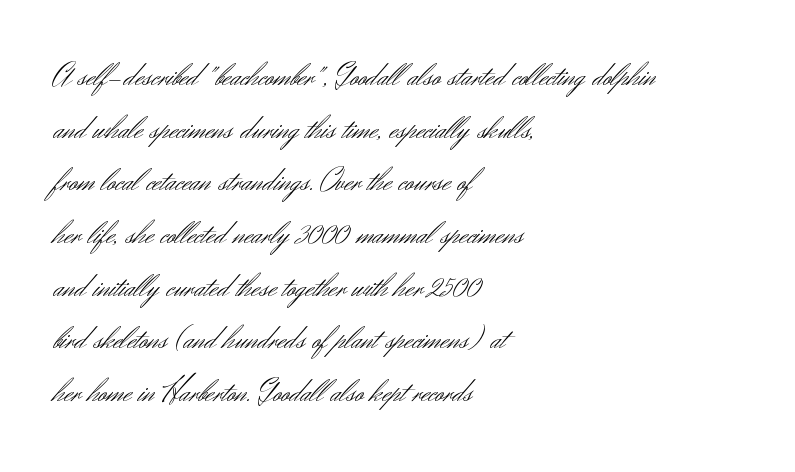
The image shows 34 px light sans-serif type; set left-aligned, normal line spacing (1.55x), normal letter spacing, not underlined; medium stroke contrast and a small x-height.
